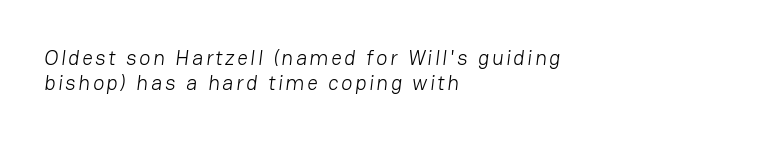
On a weight scale, this lands at 450 or below. Rule under the text: the space is simply empty. These lines stack with their left ends in a neat column.
